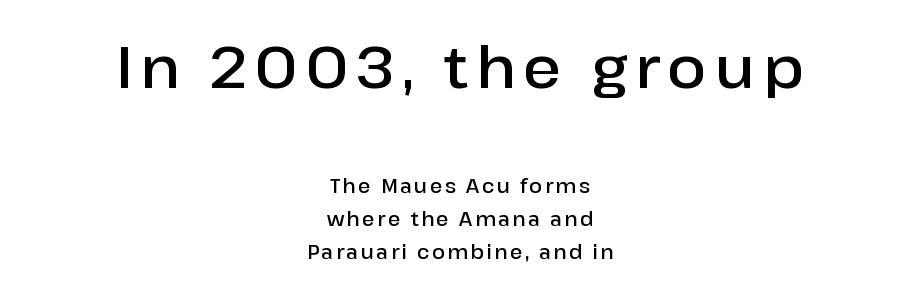
{"serif": "no", "italic": "no", "bold": "semi", "weight": "semibold", "width": "normal", "stroke_contrast": "low", "x_height": "medium", "monospaced": "no", "underline": "no", "align": "center", "line_spacing_ratio": 1.74, "larger_block": "first", "size_ratio": 3.05, "glyph_px": 58}
